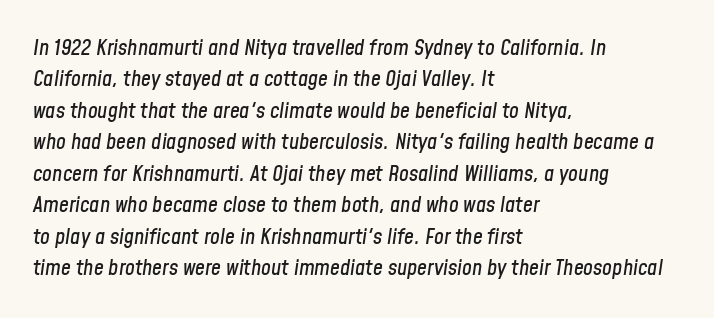
{"italic": "yes", "lean": "right", "slant_degrees": 8, "underline": "no", "align": "left", "line_spacing": "normal", "line_spacing_ratio": 1.43, "letter_spacing": "normal", "letter_spacing_em": 0.0, "glyph_px": 22}
